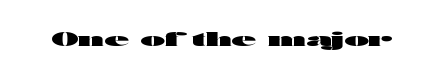
The rendering keeps characters at their native spacing. Underlining? Definitely not there. Nope, not italic — everything's standing straight. Set as a true bold cut, around the 700 mark.
